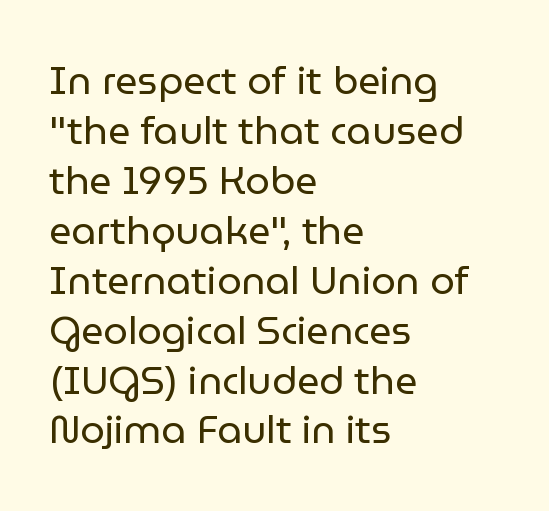
{"serif": "no", "italic": "no", "bold": "no", "weight": "regular", "width": "normal", "stroke_contrast": "low", "x_height": "medium", "monospaced": "no", "underline": "no", "align": "left", "line_spacing": "normal", "line_spacing_ratio": 1.28, "letter_spacing": "normal", "letter_spacing_em": 0.0, "glyph_px": 39}
